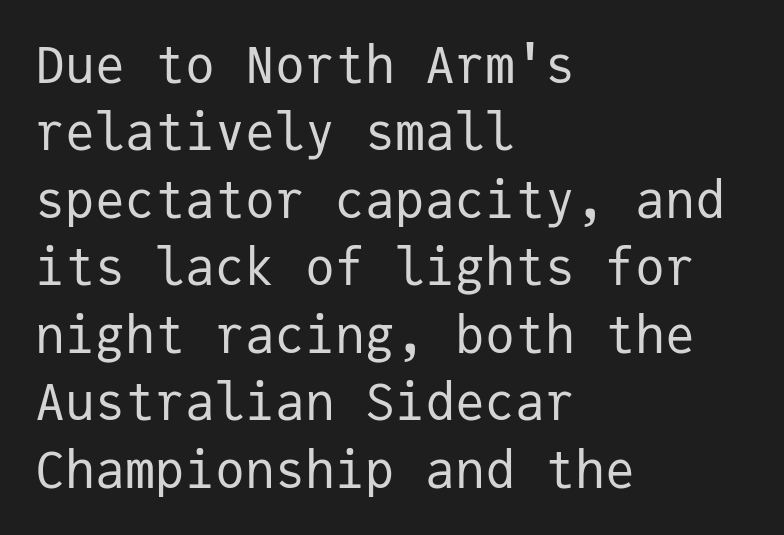
Whoever set this chose a conventional vertical rhythm. Note the uniform advance width — an 'i' takes as much space as an 'm'. In terms of posture, this sample is upright. The space directly below the letters is spotless.
